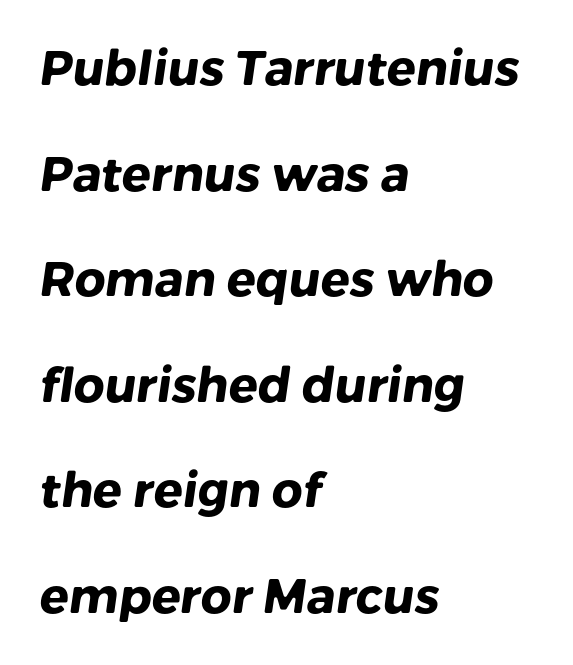
{"serif": "no", "bold": "yes", "weight": "heavy", "width": "normal", "stroke_contrast": "low", "x_height": "medium", "monospaced": "no", "underline": "no", "align": "left", "line_spacing": "loose", "line_spacing_ratio": 2.2, "letter_spacing": "normal", "letter_spacing_em": 0.0, "glyph_px": 48}
